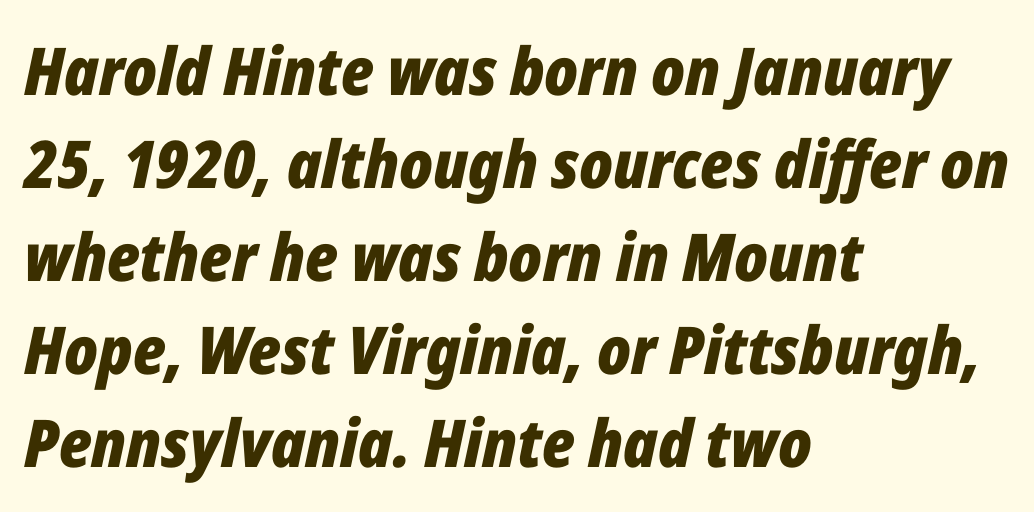
The image shows 66 px bold, condensed type, italic (leaning right); set left-aligned, normal line spacing (1.41x), normal letter spacing, not underlined; low stroke contrast and a medium x-height.
